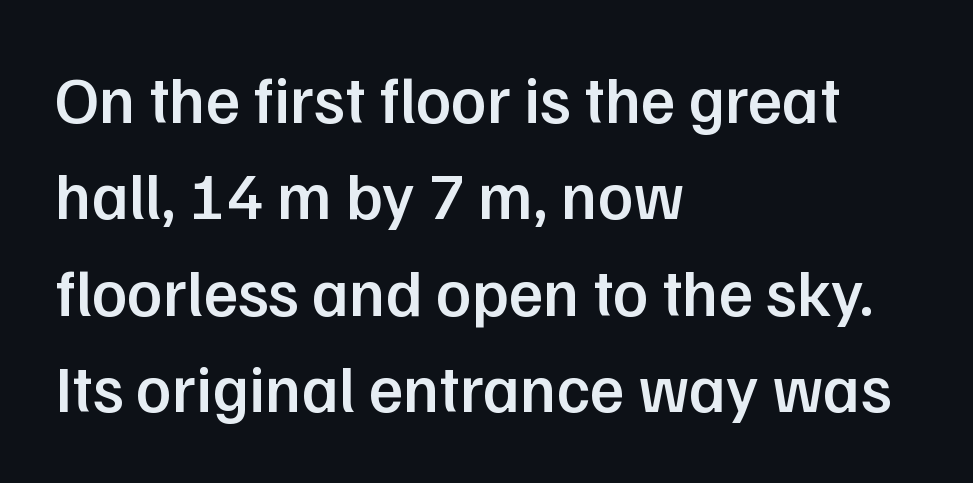
The image shows 66 px semibold sans-serif type, upright; set left-aligned, normal line spacing (1.46x), normal letter spacing, not underlined; low stroke contrast and a medium x-height.
